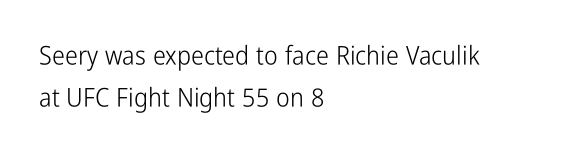
Q: Is the text bold? A: No.
Q: Is the text italic (slanted)? A: No, it is upright.
Q: Is the text underlined? A: No.
Q: How is the paragraph aligned? A: Left-aligned.
Q: Is the spacing between letters normal or unusually wide? A: Normal.
Q: Is the spacing between lines tight, normal or loose? A: Normal.
